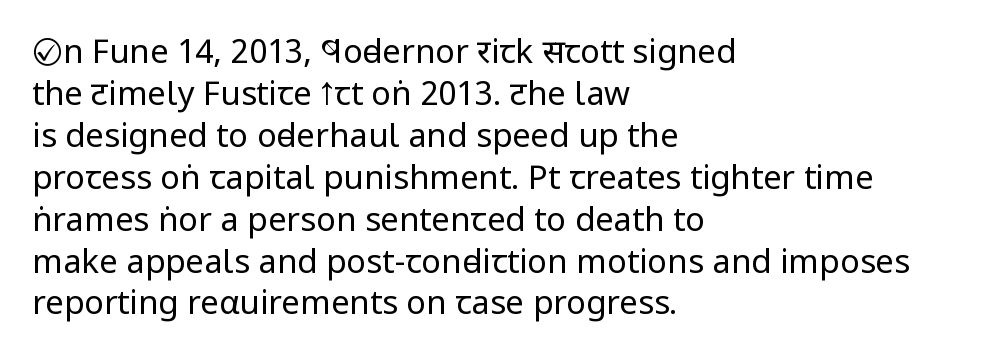
Q: Is the text bold? A: No.
Q: Is the text italic (slanted)? A: No, it is upright.
Q: Is the typeface a serif or a sans-serif typeface? A: Sans-serif.
Q: Is the text underlined? A: No.
Q: How is the paragraph aligned? A: Left-aligned.
Q: Is the spacing between letters normal or unusually wide? A: Normal.
Q: Is the spacing between lines tight, normal or loose? A: Normal.
Q: Width (condensed, normal, or wide)? A: Condensed.
Q: Stroke contrast? A: Low.
Q: x-height? A: Large.
Q: Monospaced? A: No.
